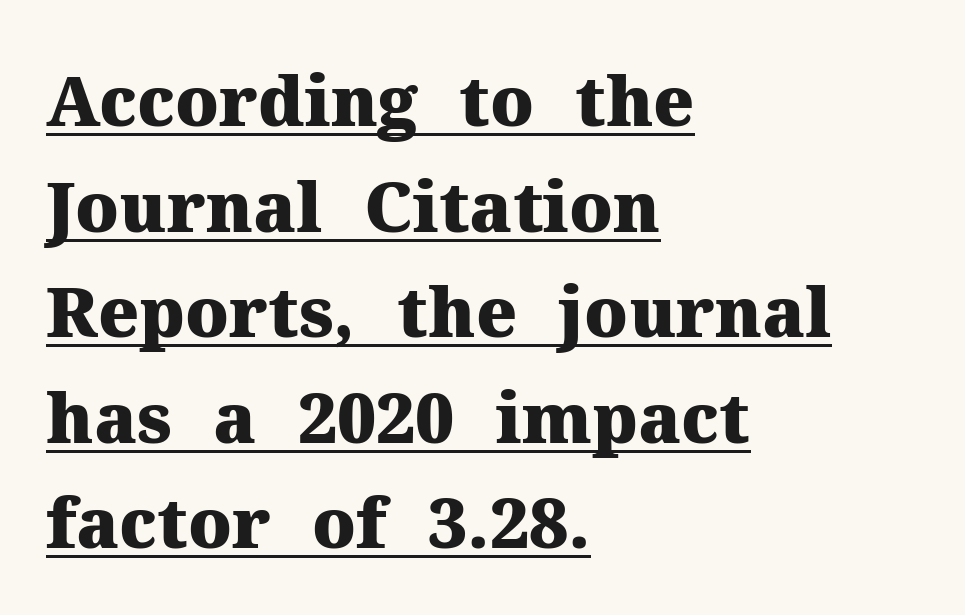
{"serif": "yes", "italic": "no", "bold": "yes", "weight": "heavy", "width": "normal", "stroke_contrast": "medium", "x_height": "medium", "monospaced": "no", "underline": "yes", "align": "left", "line_spacing": "normal", "line_spacing_ratio": 1.53, "letter_spacing": "normal", "letter_spacing_em": 0.0, "glyph_px": 69}
